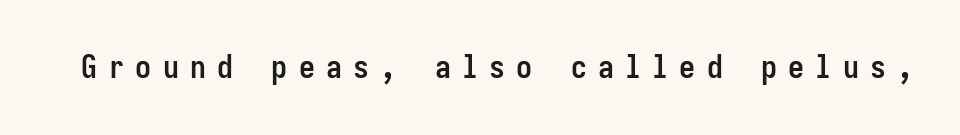
Q: Is the text bold? A: Yes.
Q: Is the text italic (slanted)? A: No, it is upright.
Q: Is the typeface a serif or a sans-serif typeface? A: Sans-serif.
Q: Is the text underlined? A: No.
Q: Is the spacing between letters normal or unusually wide? A: Unusually wide.
Q: Width (condensed, normal, or wide)? A: Condensed.
Q: Stroke contrast? A: Low.
Q: x-height? A: Medium.
Q: Monospaced? A: Yes.
